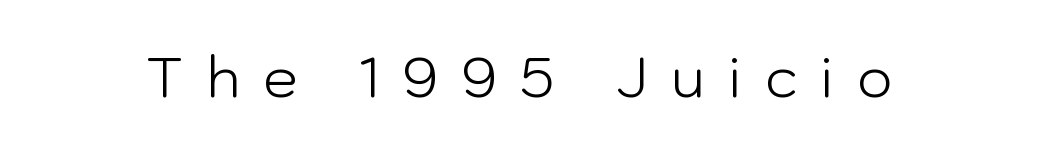
In terms of letterform style, serifs are entirely absent. Rule under the text: the space is simply empty. The letterforms stand isolated, each surrounded by extra space. Ascenders rise straight up at ninety degrees. Counters stay open thanks to moderate or lighter strokes.
